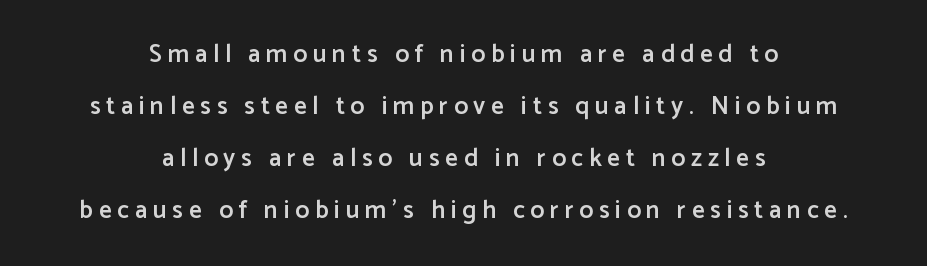
The image shows 25 px text type, upright; set centered, loose line spacing (2.08x), unusually wide letter spacing (+0.23 em), not underlined.
